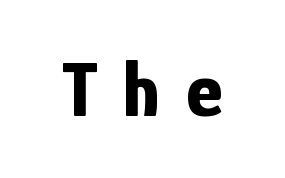
Q: Is the text bold? A: Yes.
Q: Is the text italic (slanted)? A: No, it is upright.
Q: Is the typeface a serif or a sans-serif typeface? A: Sans-serif.
Q: Is the text underlined? A: No.
Q: Is the spacing between letters normal or unusually wide? A: Unusually wide.
Q: Width (condensed, normal, or wide)? A: Condensed.
Q: Stroke contrast? A: Low.
Q: x-height? A: Medium.
Q: Monospaced? A: No.
